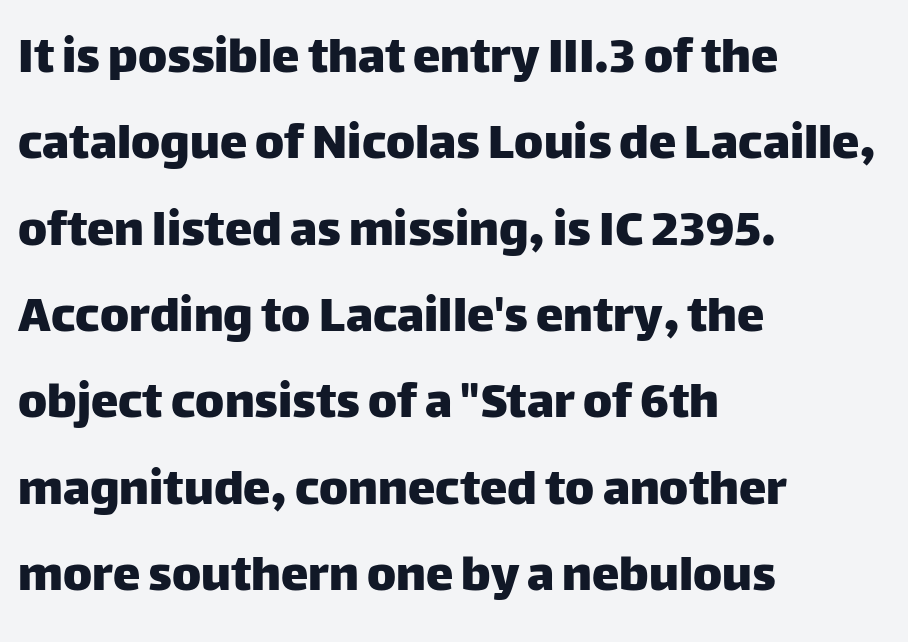
The image shows 55 px sans-serif type, upright; set left-aligned, normal line spacing (1.57x), normal letter spacing, not underlined; low stroke contrast and a large x-height.
